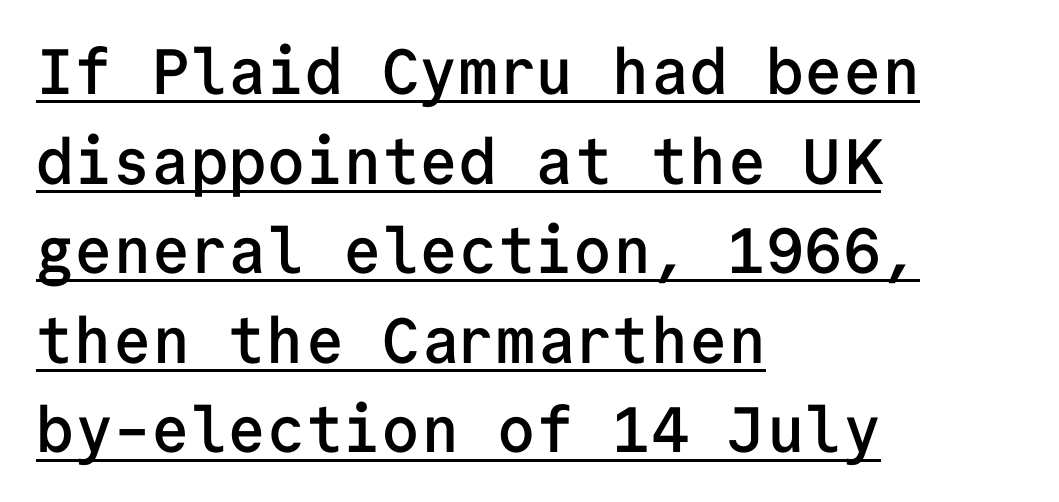
Nope, no serifs anywhere on these letters. The block of text has a typical density, with ordinary space between rows. A typesetter would call this monospace, since all characters share one set width. Quick note: not italic, upright. Every word sits above its own underline.
